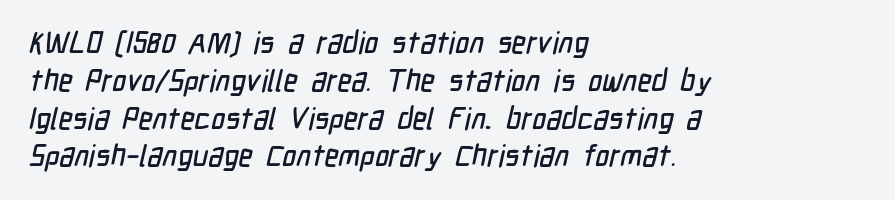
The image shows 30 px condensed sans-serif type; set left-aligned, normal line spacing (1.26x), normal letter spacing, not underlined; low stroke contrast and a medium x-height.
